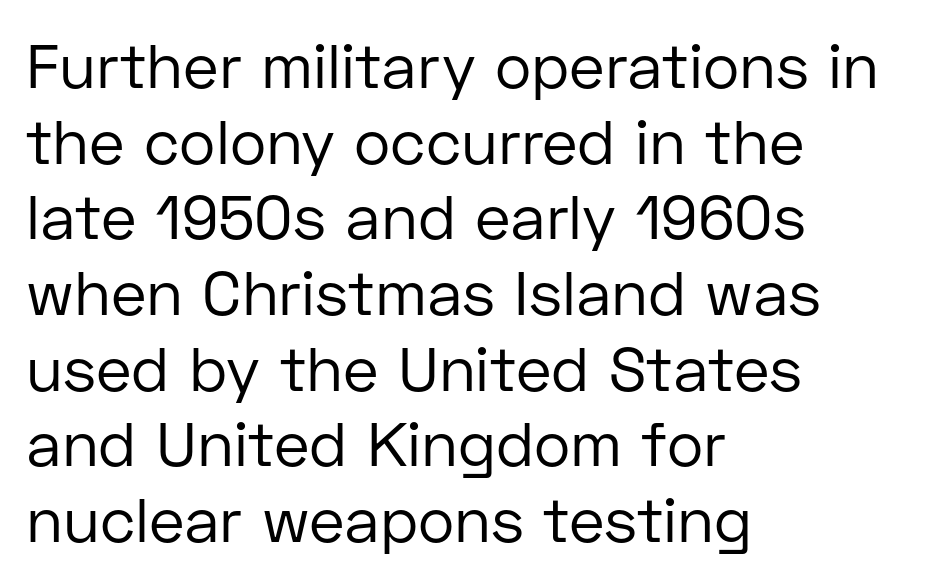
The image shows 62 px regular-weight sans-serif type, upright; set left-aligned, line spacing 1.22x, normal letter spacing, not underlined; low stroke contrast and a medium x-height.
